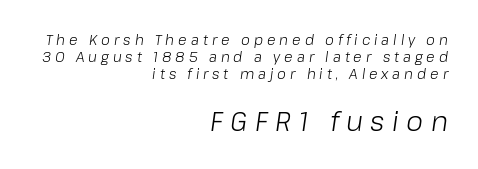
{"italic": "yes", "lean": "right", "slant_degrees": 8, "bold": "no", "underline": "no", "align": "right", "line_spacing_ratio": 1.2, "letter_spacing": "wide", "letter_spacing_em": 0.28, "larger_block": "second", "size_ratio": 1.93, "glyph_px": 27}
